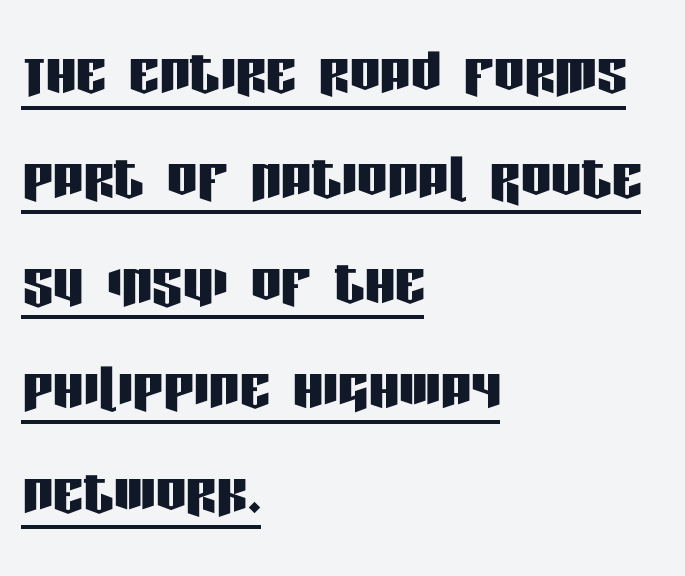
In terms of letterspacing, this is plain default setting. Somebody hit Ctrl+U on this one — the words are underlined. The vertical gap from one line to the next is medium. Does the lettering tilt? It doesn't — this is upright. Is this a fixed-width face? No — the glyphs have proportional, varying widths.
